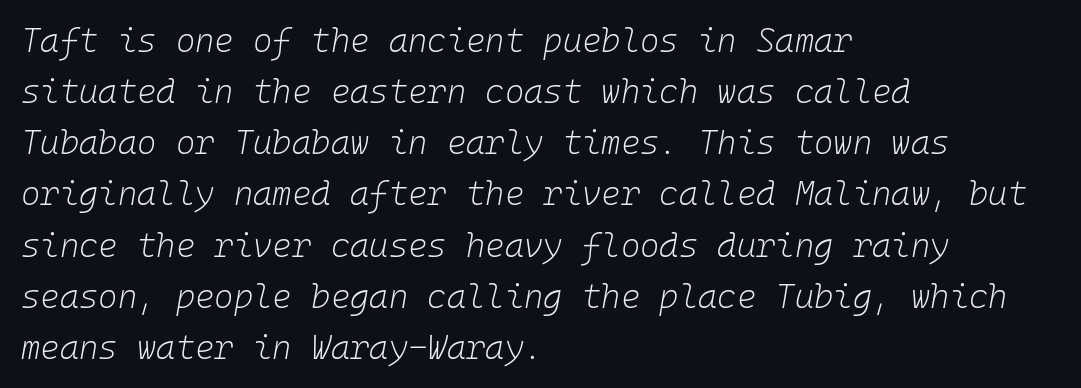
The image shows 33 px light type, italic (leaning right), monospaced; set left-aligned, normal line spacing (1.55x), normal letter spacing, not underlined; low stroke contrast and a medium x-height.
